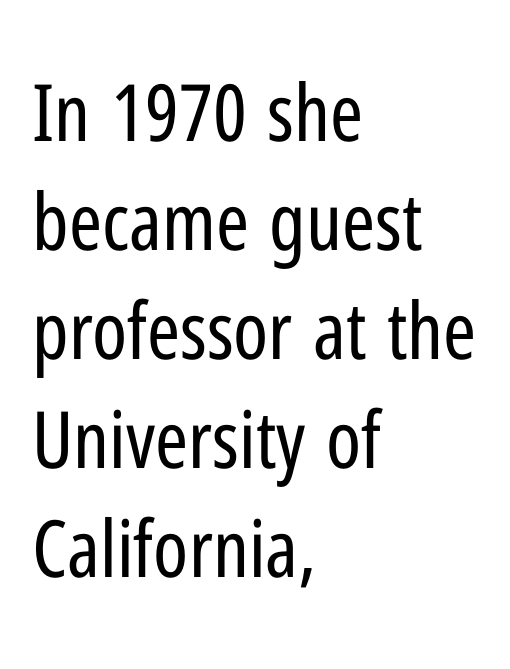
Q: Is the text bold? A: No.
Q: Is the text italic (slanted)? A: No, it is upright.
Q: Is the typeface a serif or a sans-serif typeface? A: Sans-serif.
Q: Is the text underlined? A: No.
Q: How is the paragraph aligned? A: Left-aligned.
Q: Is the spacing between letters normal or unusually wide? A: Normal.
Q: Is the spacing between lines tight, normal or loose? A: Normal.
Q: Width (condensed, normal, or wide)? A: Condensed.
Q: Stroke contrast? A: Low.
Q: x-height? A: Medium.
Q: Monospaced? A: No.
